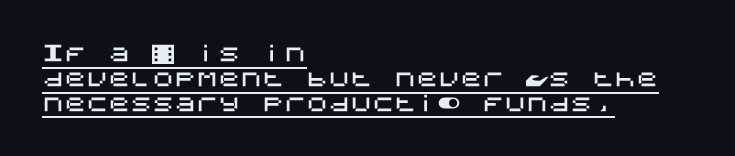
The rendered words wear a rule along their underside. The letters sit at their default tracking, neither squeezed nor spread. The designer dialed line spacing down below the default. Compared with a centered layout, this one pins lines to the left instead. Does the lettering tilt? It doesn't — this is upright.
